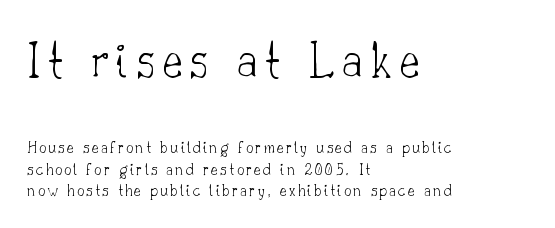
{"serif": "yes", "italic": "no", "bold": "no", "weight": "thin", "width": "normal", "stroke_contrast": "low", "x_height": "small", "monospaced": "no", "underline": "no", "align": "left", "line_spacing_ratio": 1.19, "larger_block": "first", "size_ratio": 3.06, "glyph_px": 55}
